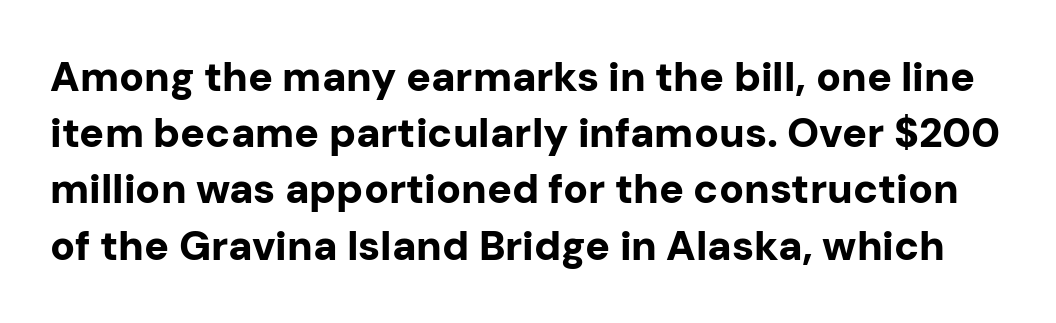
These lines are rendered in a variable-pitch font. Emphasis by weight is at full strength: bold. The type is set solid horizontally, with unmodified tracking. Examine the stroke ends and you'll find no serifs. The font's upright variant was chosen for this text. Descenders hang freely into open space.
